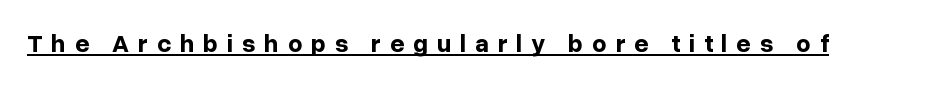
The image shows 25 px bold type, upright; set unusually wide letter spacing (+0.36 em), underlined.
